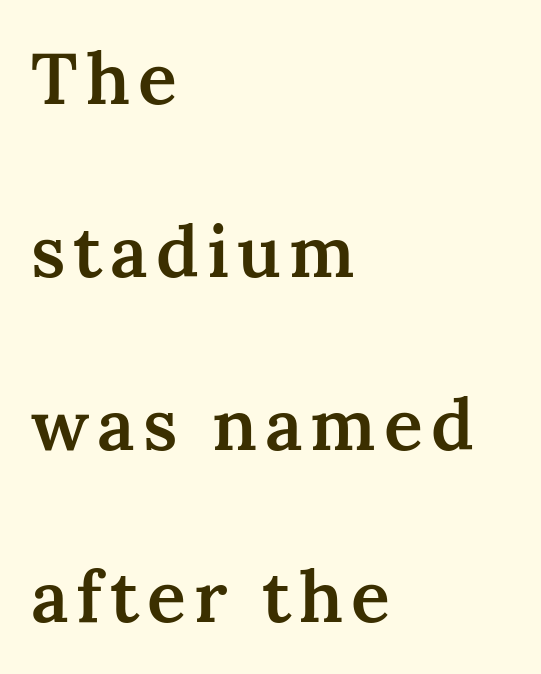
The image shows 72 px semibold serif type, upright; set left-aligned, loose line spacing (2.4x), not underlined; medium stroke contrast and a medium x-height.
